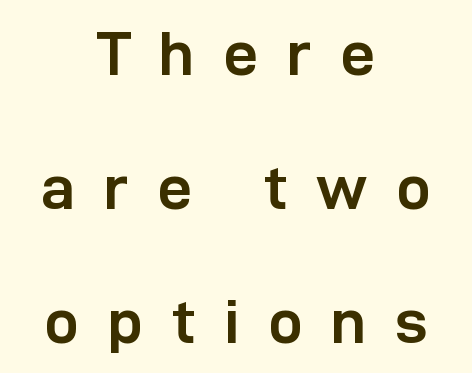
Q: Is the text bold? A: Yes.
Q: Is the text italic (slanted)? A: No, it is upright.
Q: Is the typeface a serif or a sans-serif typeface? A: Sans-serif.
Q: Is the text underlined? A: No.
Q: How is the paragraph aligned? A: Centered.
Q: Is the spacing between letters normal or unusually wide? A: Unusually wide.
Q: Is the spacing between lines tight, normal or loose? A: Loose.
Q: Width (condensed, normal, or wide)? A: Normal.
Q: Stroke contrast? A: Low.
Q: x-height? A: Medium.
Q: Monospaced? A: No.
